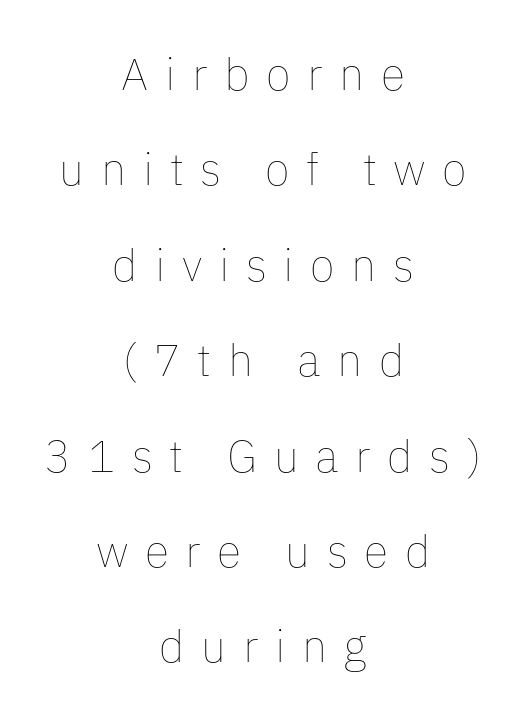
The image shows 45 px thin type, upright; set centered, loose line spacing (2.12x), unusually wide letter spacing (+0.37 em), not underlined; low stroke contrast and a medium x-height.
